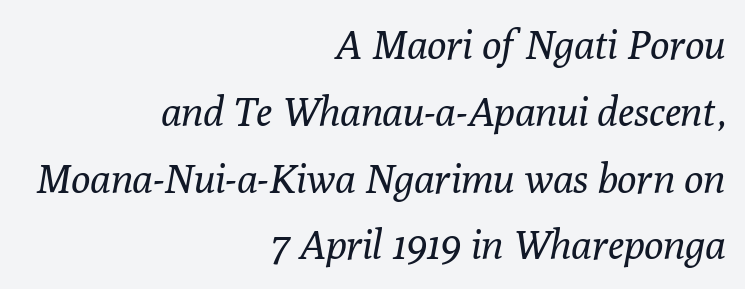
Q: Is the text bold? A: No.
Q: Is the text italic (slanted)? A: Yes, it leans right by about 10 degrees.
Q: Is the typeface a serif or a sans-serif typeface? A: Serif.
Q: Is the text underlined? A: No.
Q: How is the paragraph aligned? A: Right-aligned.
Q: Is the spacing between letters normal or unusually wide? A: Normal.
Q: Is the spacing between lines tight, normal or loose? A: Normal.
Q: Width (condensed, normal, or wide)? A: Normal.
Q: Stroke contrast? A: Low.
Q: x-height? A: Medium.
Q: Monospaced? A: No.
